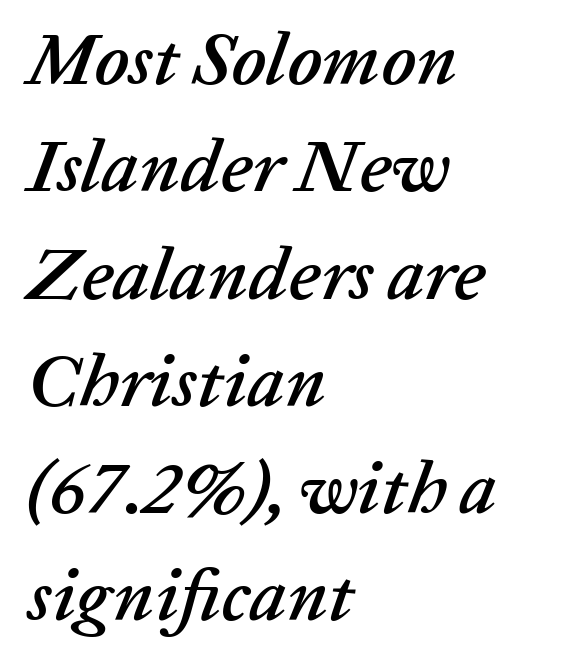
Q: Is the text italic (slanted)? A: Yes, it leans right by about 20 degrees.
Q: Is the text underlined? A: No.
Q: How is the paragraph aligned? A: Left-aligned.
Q: Is the spacing between letters normal or unusually wide? A: Normal.
Q: Is the spacing between lines tight, normal or loose? A: Normal.
Q: Width (condensed, normal, or wide)? A: Normal.
Q: Stroke contrast? A: Low.
Q: x-height? A: Medium.
Q: Monospaced? A: No.
